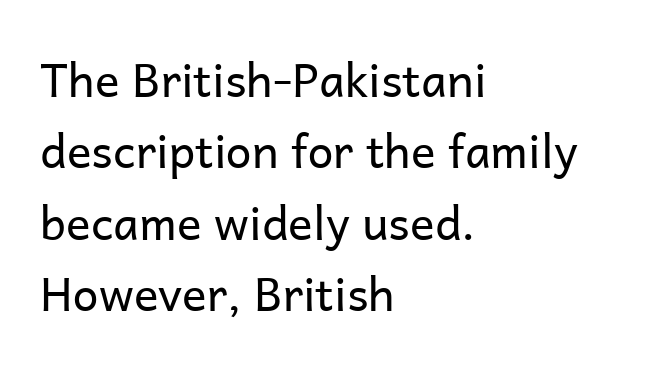
{"serif": "no", "italic": "no", "bold": "no", "weight": "regular", "width": "normal", "stroke_contrast": "low", "x_height": "medium", "monospaced": "no", "underline": "no", "align": "left", "line_spacing": "normal", "line_spacing_ratio": 1.55, "letter_spacing": "normal", "letter_spacing_em": 0.0, "glyph_px": 46}
